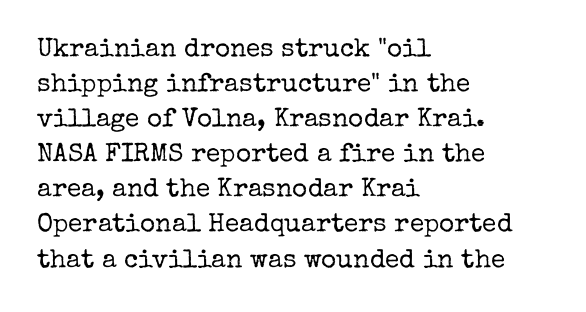
{"italic": "no", "bold": "no", "underline": "no", "align": "left", "line_spacing": "normal", "line_spacing_ratio": 1.35, "letter_spacing": "normal", "letter_spacing_em": 0.0, "glyph_px": 26}
